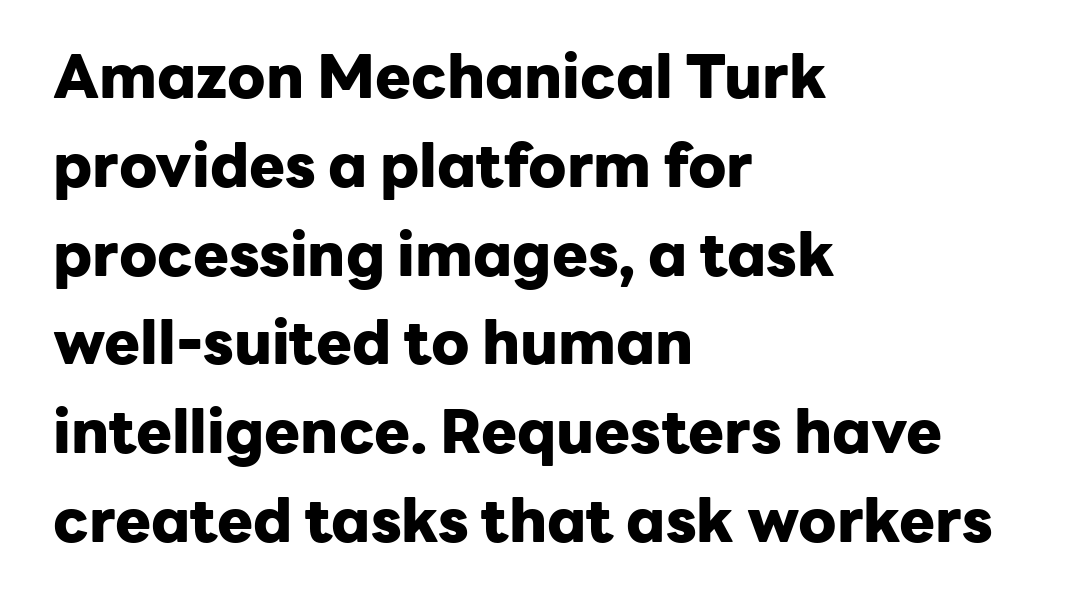
The image shows 60 px heavy sans-serif type, upright; set left-aligned, normal line spacing (1.48x), normal letter spacing, not underlined; low stroke contrast and a medium x-height.
